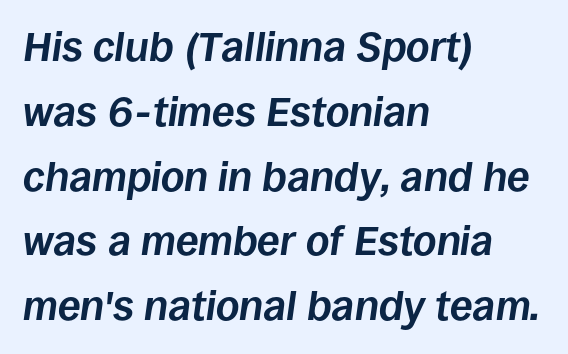
The image shows 41 px bold type, italic (leaning right); set left-aligned, normal line spacing (1.58x), normal letter spacing, not underlined; low stroke contrast and a large x-height.
